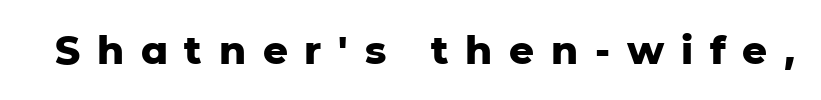
The image shows 39 px heavy sans-serif type, upright; set unusually wide letter spacing (+0.43 em), not underlined; low stroke contrast and a medium x-height.
